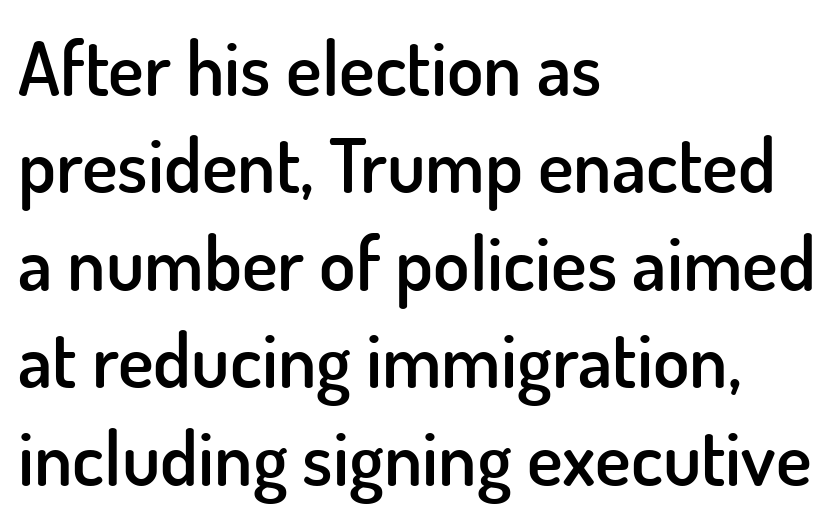
Q: Is the text bold? A: Semi-bold.
Q: Is the text italic (slanted)? A: No, it is upright.
Q: Is the typeface a serif or a sans-serif typeface? A: Sans-serif.
Q: Is the text underlined? A: No.
Q: How is the paragraph aligned? A: Left-aligned.
Q: Is the spacing between letters normal or unusually wide? A: Normal.
Q: Is the spacing between lines tight, normal or loose? A: Normal.
Q: Width (condensed, normal, or wide)? A: Normal.
Q: Stroke contrast? A: Low.
Q: x-height? A: Small.
Q: Monospaced? A: No.
